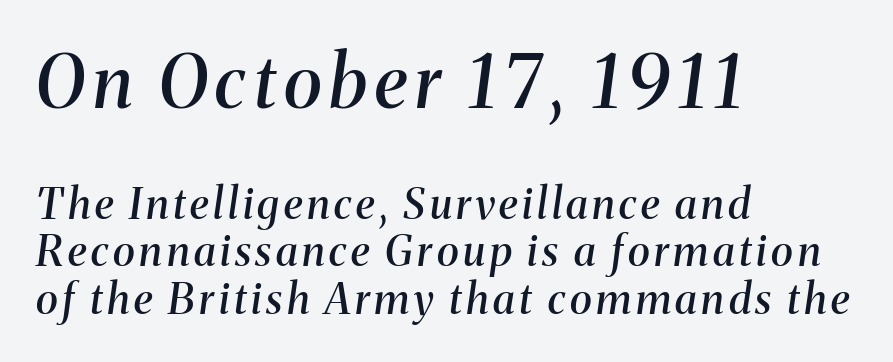
The image shows 73 px semibold serif type, italic (leaning right); set left-aligned, tight line spacing (1.13x), not underlined; the first (top) block is 1.74x larger; medium stroke contrast and a medium x-height.
